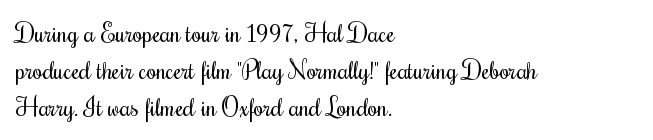
The image shows 25 px text type; set left-aligned, normal line spacing (1.49x), normal letter spacing, not underlined.
